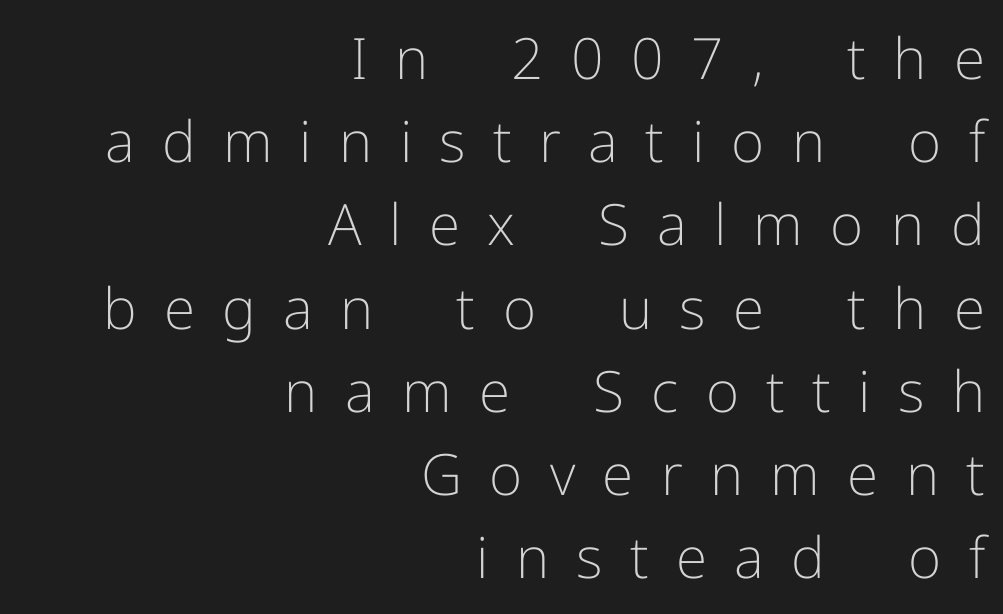
Q: Is the text bold? A: No.
Q: Is the text italic (slanted)? A: No, it is upright.
Q: Is the typeface a serif or a sans-serif typeface? A: Sans-serif.
Q: Is the text underlined? A: No.
Q: How is the paragraph aligned? A: Right-aligned.
Q: Is the spacing between letters normal or unusually wide? A: Unusually wide.
Q: Is the spacing between lines tight, normal or loose? A: Normal.
Q: Width (condensed, normal, or wide)? A: Normal.
Q: Stroke contrast? A: Low.
Q: x-height? A: Medium.
Q: Monospaced? A: No.
